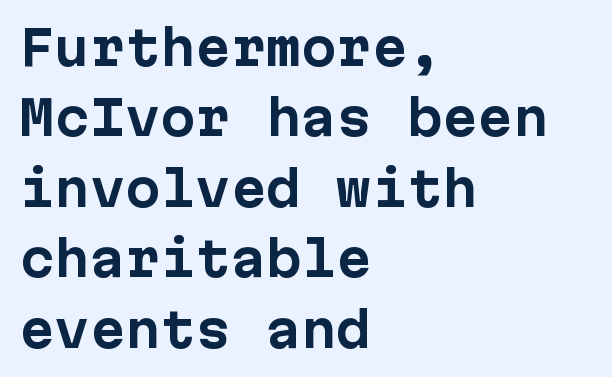
The zone under the glyphs is completely vacant. Ascenders rise straight up at ninety degrees. Students, observe: this is what conventionally led text looks like. This rendering employs a face without finishing strokes, i.e., a sans-serif. Alignment: flush left. Look at the tracking — it's just the regular setting, nothing added.
